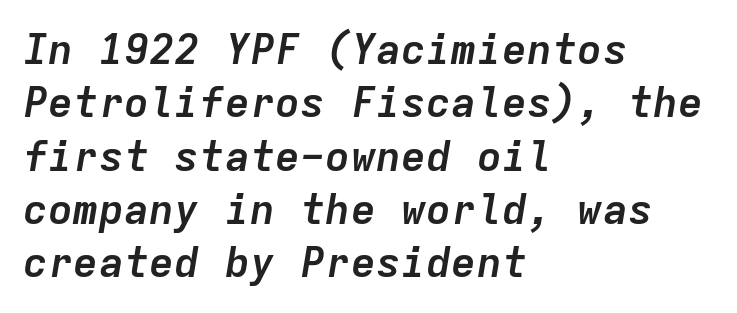
Q: Is the text bold? A: Yes.
Q: Is the text italic (slanted)? A: Yes, it leans right by about 9 degrees.
Q: Is the text underlined? A: No.
Q: How is the paragraph aligned? A: Left-aligned.
Q: Is the spacing between letters normal or unusually wide? A: Normal.
Q: Is the spacing between lines tight, normal or loose? A: Normal.
Q: Width (condensed, normal, or wide)? A: Normal.
Q: Stroke contrast? A: Low.
Q: x-height? A: Medium.
Q: Monospaced? A: Yes.
